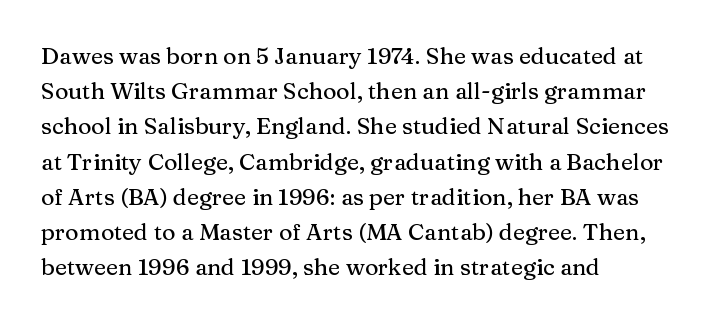
The designer left line spacing at the default. The face used here is rendered with its standard letterfit. The letters stand upright; this is a roman face. The rag falls on the right side of this text block. The words here are not underlined.
